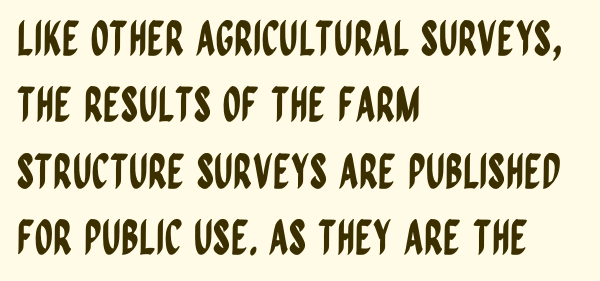
If you measured baseline to baseline, you'd find a middling distance. Where is the straight margin? On the left. These lines are composed in type without serifs. Bare-footed words on every line. The rendering uses natural spacing where letterforms have individual widths. Look at the tracking — it's just the regular setting, nothing added.
